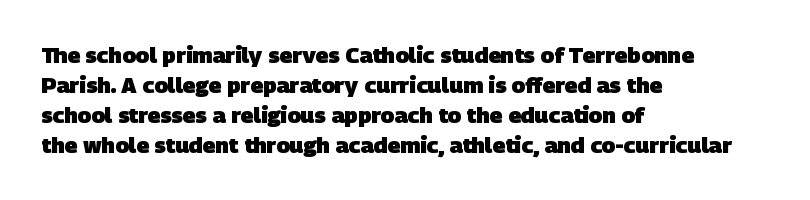
{"bold": "yes", "underline": "no", "align": "left", "line_spacing": "normal", "line_spacing_ratio": 1.37, "letter_spacing": "normal", "letter_spacing_em": 0.0, "glyph_px": 22}
